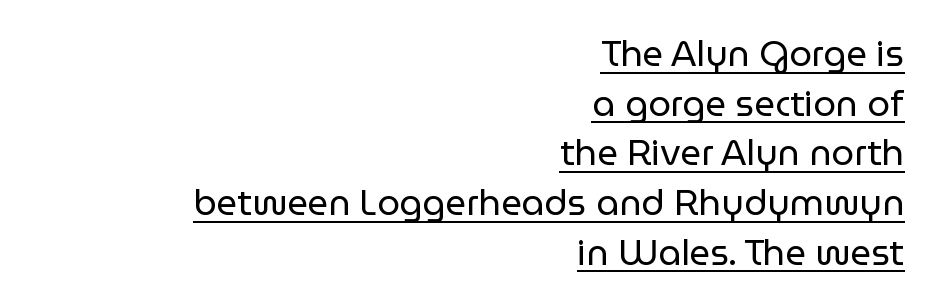
Q: Is the text bold? A: No.
Q: Is the text italic (slanted)? A: No, it is upright.
Q: Is the typeface a serif or a sans-serif typeface? A: Sans-serif.
Q: Is the text underlined? A: Yes.
Q: How is the paragraph aligned? A: Right-aligned.
Q: Is the spacing between letters normal or unusually wide? A: Normal.
Q: Is the spacing between lines tight, normal or loose? A: Normal.
Q: Width (condensed, normal, or wide)? A: Normal.
Q: Stroke contrast? A: Low.
Q: x-height? A: Medium.
Q: Monospaced? A: No.
